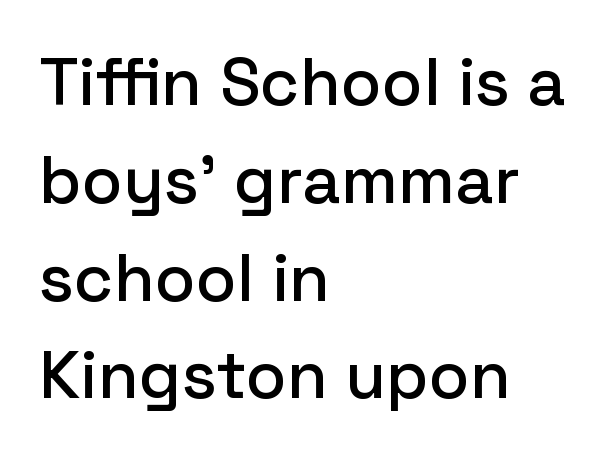
Check under the words: just untouched page. The compositor pushed each line to the left boundary. This sample keeps an unexceptional amount of space between lines. A typesetter would call this proportional, since set widths differ per character. If you drew a line through each stem, it would be perfectly vertical.
